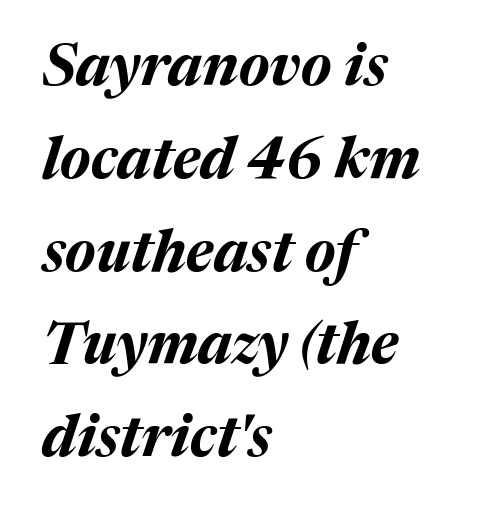
Q: Is the text bold? A: Yes.
Q: Is the text italic (slanted)? A: Yes, it leans right by about 17 degrees.
Q: Is the text underlined? A: No.
Q: How is the paragraph aligned? A: Left-aligned.
Q: Is the spacing between letters normal or unusually wide? A: Normal.
Q: Is the spacing between lines tight, normal or loose? A: Normal.
Q: Width (condensed, normal, or wide)? A: Normal.
Q: Stroke contrast? A: Medium.
Q: x-height? A: Medium.
Q: Monospaced? A: No.
